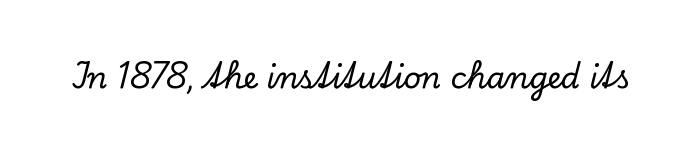
{"serif": "yes", "width": "normal", "stroke_contrast": "low", "x_height": "small", "monospaced": "no", "underline": "no", "letter_spacing": "normal", "letter_spacing_em": 0.0, "glyph_px": 30}
